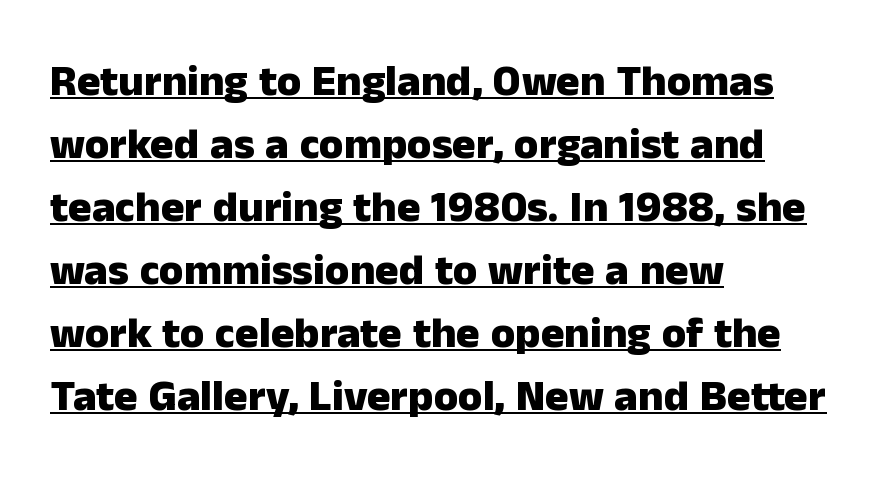
The image shows 44 px heavy sans-serif type, upright; set left-aligned, normal line spacing (1.43x), normal letter spacing, underlined; low stroke contrast and a medium x-height.
